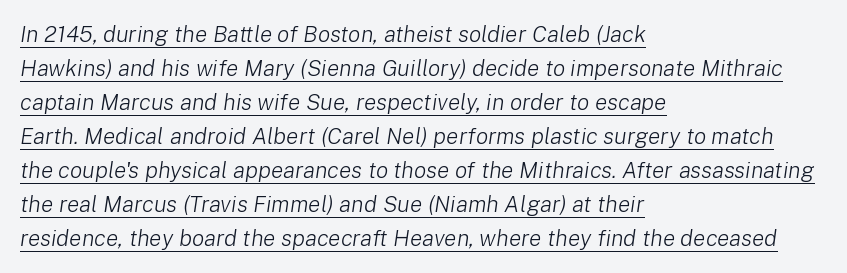
Q: Is the text bold? A: No.
Q: Is the text italic (slanted)? A: Yes, it leans right by about 8 degrees.
Q: Is the text underlined? A: Yes.
Q: How is the paragraph aligned? A: Left-aligned.
Q: Is the spacing between letters normal or unusually wide? A: Normal.
Q: Is the spacing between lines tight, normal or loose? A: Normal.
